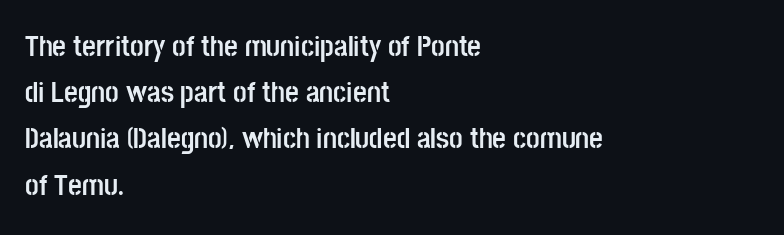
Q: Is the text bold? A: Yes.
Q: Is the text italic (slanted)? A: No, it is upright.
Q: Is the typeface a serif or a sans-serif typeface? A: Sans-serif.
Q: Is the text underlined? A: No.
Q: How is the paragraph aligned? A: Left-aligned.
Q: Is the spacing between letters normal or unusually wide? A: Normal.
Q: Is the spacing between lines tight, normal or loose? A: Normal.
Q: Width (condensed, normal, or wide)? A: Condensed.
Q: Stroke contrast? A: Low.
Q: x-height? A: Large.
Q: Monospaced? A: No.
